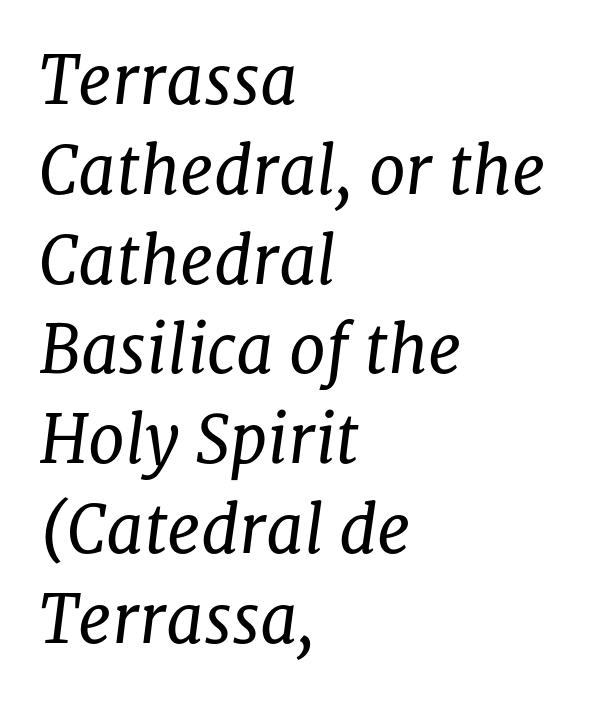
{"serif": "yes", "italic": "yes", "lean": "right", "slant_degrees": 8, "bold": "no", "weight": "regular", "width": "normal", "stroke_contrast": "low", "x_height": "medium", "monospaced": "no", "underline": "no", "align": "left", "line_spacing": "normal", "line_spacing_ratio": 1.36, "letter_spacing": "normal", "letter_spacing_em": 0.0, "glyph_px": 66}
